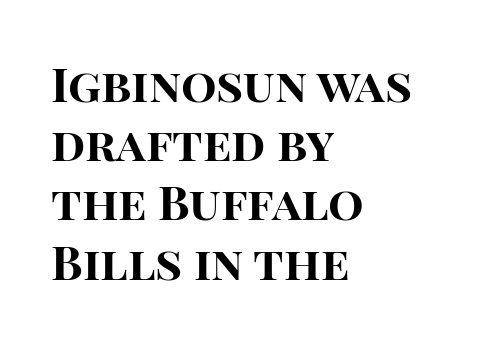
The image shows 47 px bold sans-serif type, upright; set left-aligned, normal line spacing (1.26x), normal letter spacing, not underlined; high stroke contrast and a large x-height.
